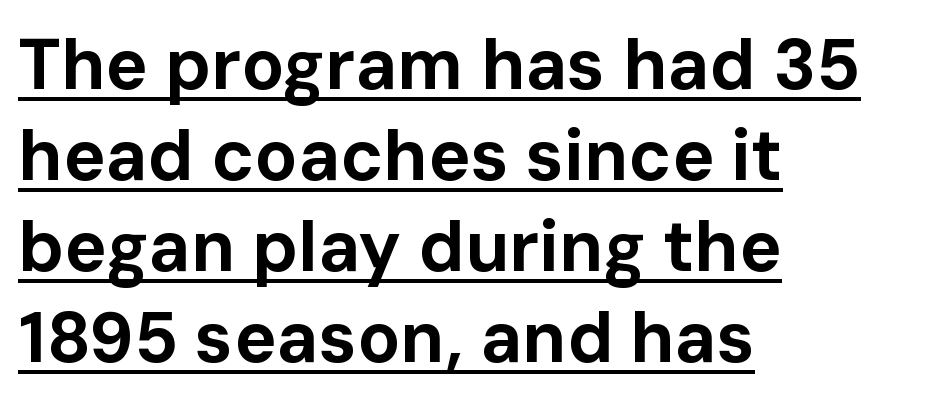
Q: Is the text bold? A: Yes.
Q: Is the text italic (slanted)? A: No, it is upright.
Q: Is the typeface a serif or a sans-serif typeface? A: Sans-serif.
Q: Is the text underlined? A: Yes.
Q: How is the paragraph aligned? A: Left-aligned.
Q: Is the spacing between letters normal or unusually wide? A: Normal.
Q: Is the spacing between lines tight, normal or loose? A: Normal.
Q: Width (condensed, normal, or wide)? A: Normal.
Q: Stroke contrast? A: Low.
Q: x-height? A: Medium.
Q: Monospaced? A: No.
